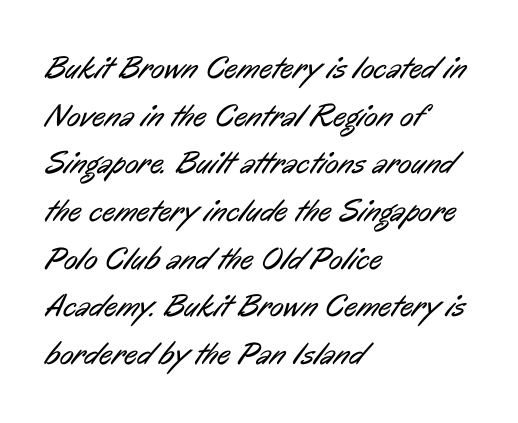
{"serif": "no", "bold": "no", "weight": "regular", "width": "condensed", "stroke_contrast": "low", "x_height": "medium", "monospaced": "no", "underline": "no", "align": "left", "line_spacing": "normal", "line_spacing_ratio": 1.49, "letter_spacing": "normal", "letter_spacing_em": 0.0, "glyph_px": 32}
